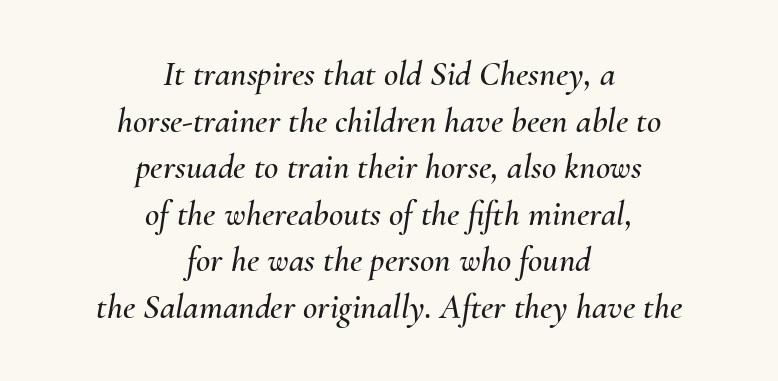
The image shows 35 px text type, italic (leaning right); set centered, normal line spacing (1.33x), normal letter spacing, not underlined; medium stroke contrast and a small x-height.
